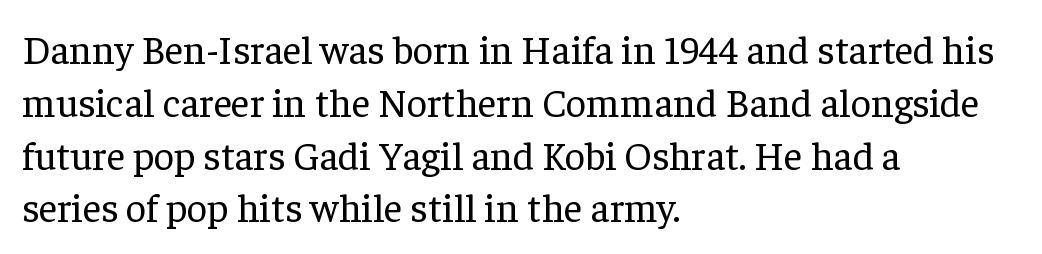
{"serif": "yes", "italic": "no", "bold": "no", "weight": "regular", "width": "normal", "stroke_contrast": "low", "x_height": "medium", "monospaced": "no", "underline": "no", "align": "left", "line_spacing": "normal", "line_spacing_ratio": 1.32, "letter_spacing": "normal", "letter_spacing_em": 0.0, "glyph_px": 40}
